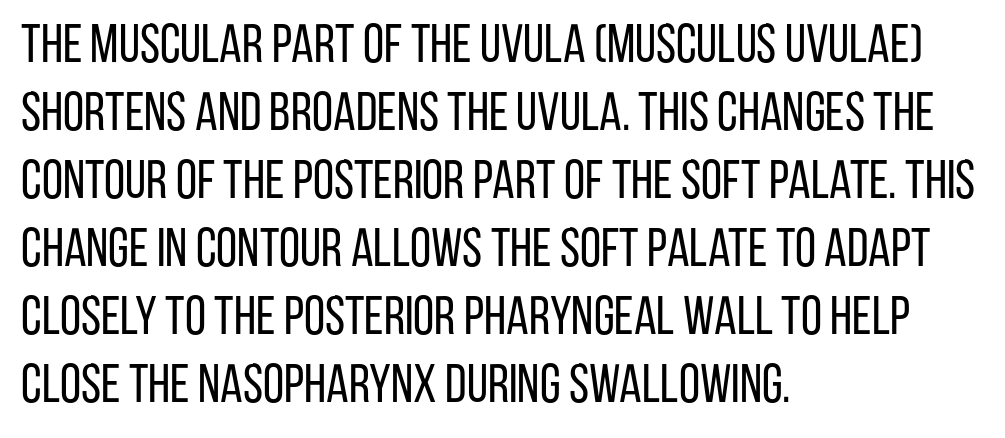
Q: Is the text bold? A: No.
Q: Is the text italic (slanted)? A: No, it is upright.
Q: Is the typeface a serif or a sans-serif typeface? A: Sans-serif.
Q: Is the text underlined? A: No.
Q: How is the paragraph aligned? A: Left-aligned.
Q: Is the spacing between letters normal or unusually wide? A: Normal.
Q: Is the spacing between lines tight, normal or loose? A: Normal.
Q: Width (condensed, normal, or wide)? A: Condensed.
Q: Stroke contrast? A: Low.
Q: x-height? A: Large.
Q: Monospaced? A: No.
